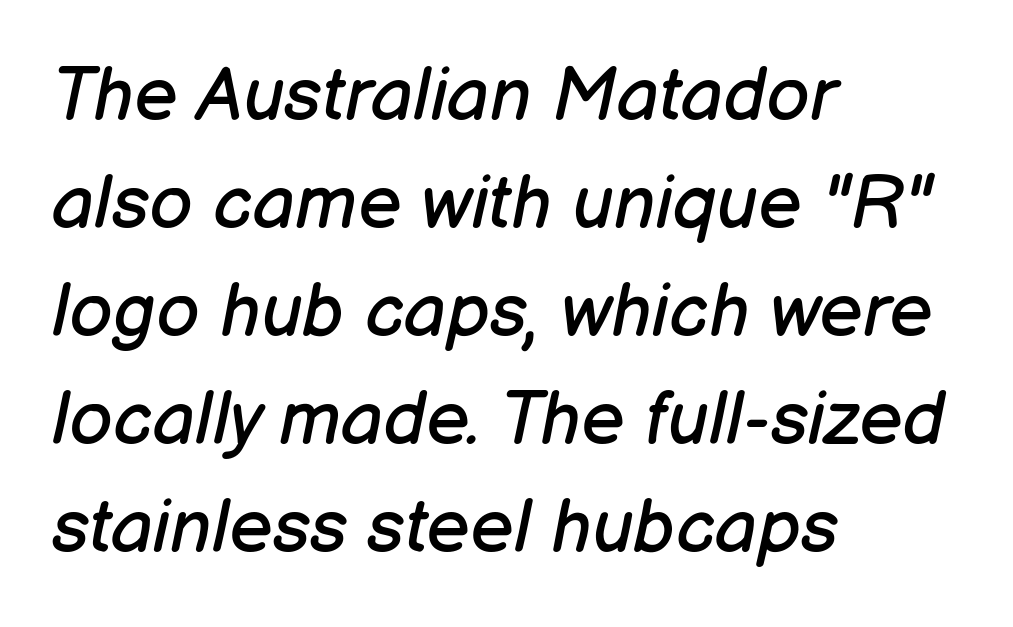
Q: Is the text bold? A: No.
Q: Is the text italic (slanted)? A: Yes, it leans right by about 12 degrees.
Q: Is the text underlined? A: No.
Q: How is the paragraph aligned? A: Left-aligned.
Q: Is the spacing between letters normal or unusually wide? A: Normal.
Q: Is the spacing between lines tight, normal or loose? A: Normal.
Q: Width (condensed, normal, or wide)? A: Normal.
Q: Stroke contrast? A: Low.
Q: x-height? A: Medium.
Q: Monospaced? A: No.
